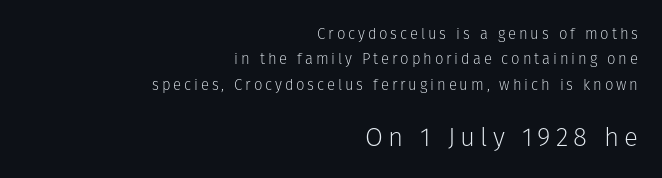
Q: Is the text bold? A: No.
Q: Is the text italic (slanted)? A: No, it is upright.
Q: Is the text underlined? A: No.
Q: How is the paragraph aligned? A: Right-aligned.
Q: Is the spacing between lines tight, normal or loose? A: Normal.
Q: Which block of text is set in a larger size, the first (top) or the second (bottom)? A: The second (bottom) one.
